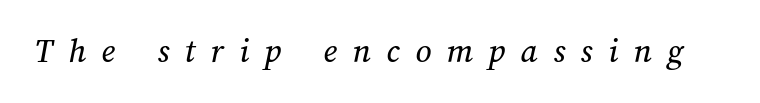
Q: Is the text underlined? A: No.
Q: Is the spacing between letters normal or unusually wide? A: Unusually wide.
Q: Width (condensed, normal, or wide)? A: Normal.
Q: Stroke contrast? A: Medium.
Q: x-height? A: Medium.
Q: Monospaced? A: No.
